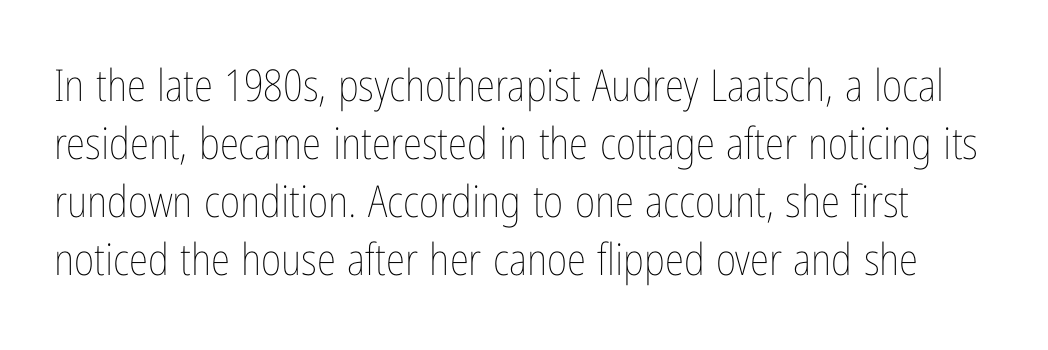
Quick note: not italic, upright. Weight class: somewhere from thin through regular. Leading matches the norm, producing a regular column. No extra tracking has been applied to these lines.
